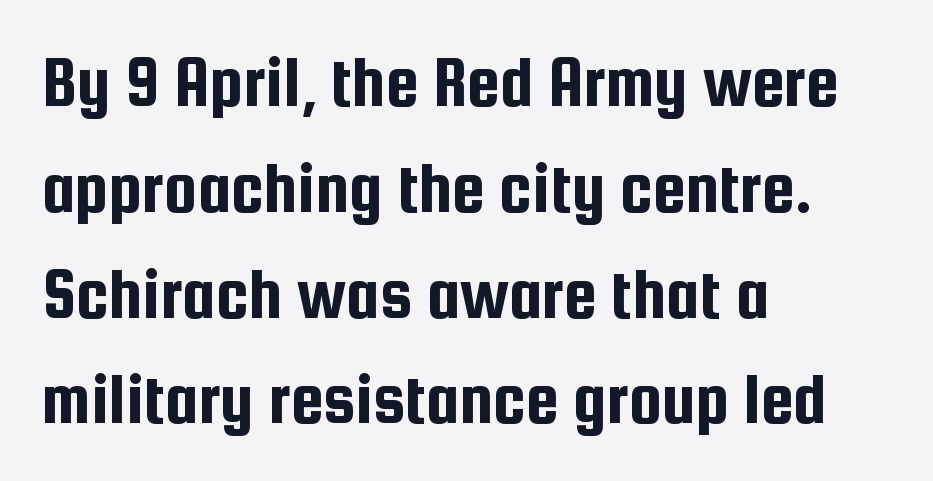
Q: Is the text italic (slanted)? A: No, it is upright.
Q: Is the typeface a serif or a sans-serif typeface? A: Sans-serif.
Q: Is the text underlined? A: No.
Q: How is the paragraph aligned? A: Left-aligned.
Q: Is the spacing between letters normal or unusually wide? A: Normal.
Q: Is the spacing between lines tight, normal or loose? A: Normal.
Q: Width (condensed, normal, or wide)? A: Condensed.
Q: Stroke contrast? A: Low.
Q: x-height? A: Medium.
Q: Monospaced? A: No.
